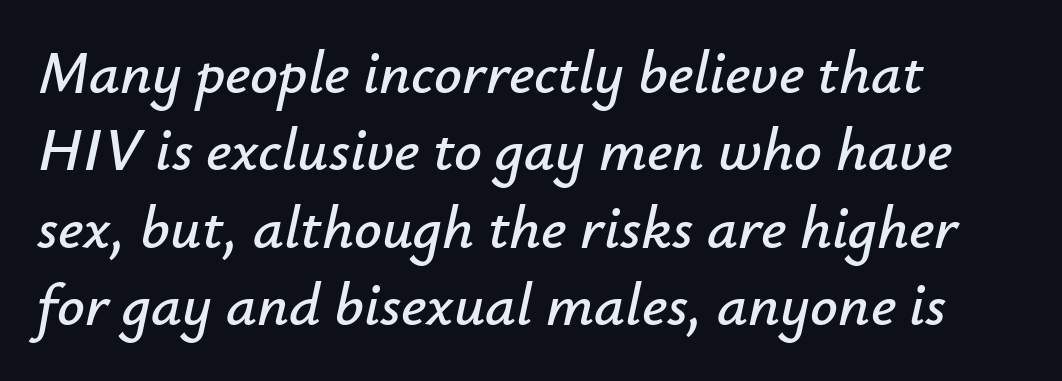
The zone under the glyphs is completely vacant. Reading down the block, your eye returns to a fixed left position each line. Observe the lean: these are italic letterforms. You could not count columns in this text — the font is proportionally spaced.
